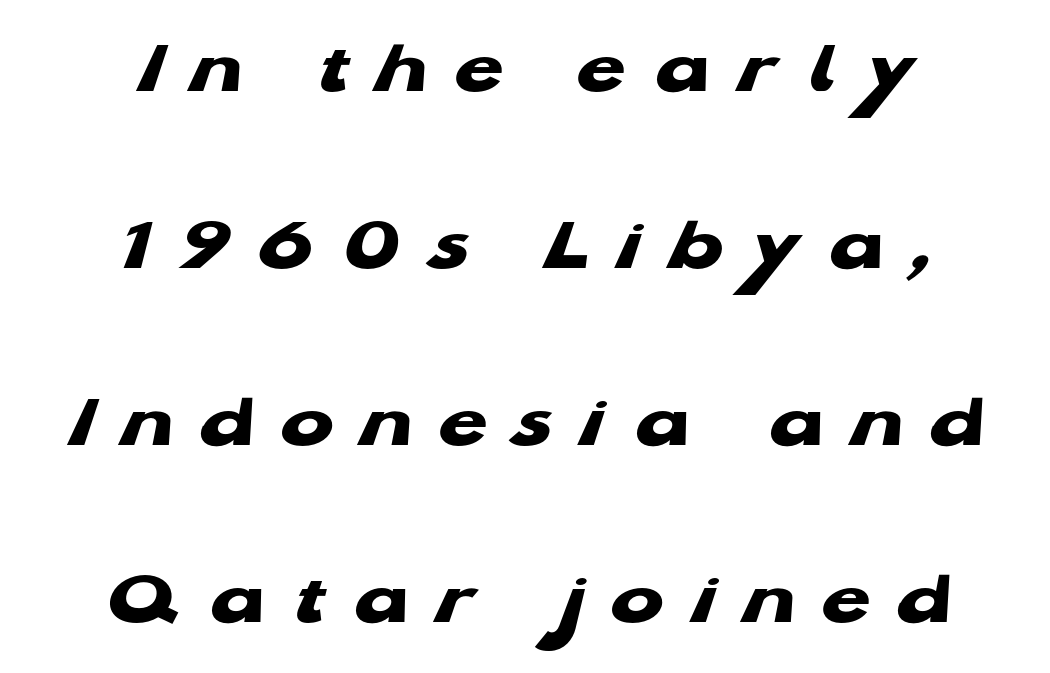
The image shows 79 px heavy, wide sans-serif type; set centered, loose line spacing (2.24x), unusually wide letter spacing (+0.34 em), not underlined; low stroke contrast and a medium x-height.
